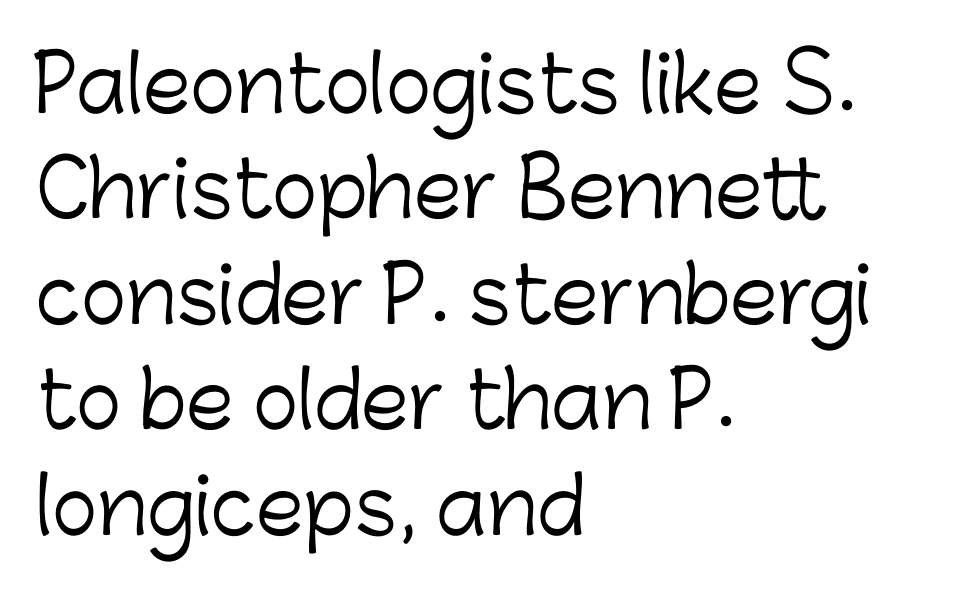
Q: Is the text bold? A: No.
Q: Is the text italic (slanted)? A: No, it is upright.
Q: Is the typeface a serif or a sans-serif typeface? A: Sans-serif.
Q: Is the text underlined? A: No.
Q: How is the paragraph aligned? A: Left-aligned.
Q: Is the spacing between letters normal or unusually wide? A: Normal.
Q: Is the spacing between lines tight, normal or loose? A: Normal.
Q: Width (condensed, normal, or wide)? A: Normal.
Q: Stroke contrast? A: Low.
Q: x-height? A: Medium.
Q: Monospaced? A: No.
